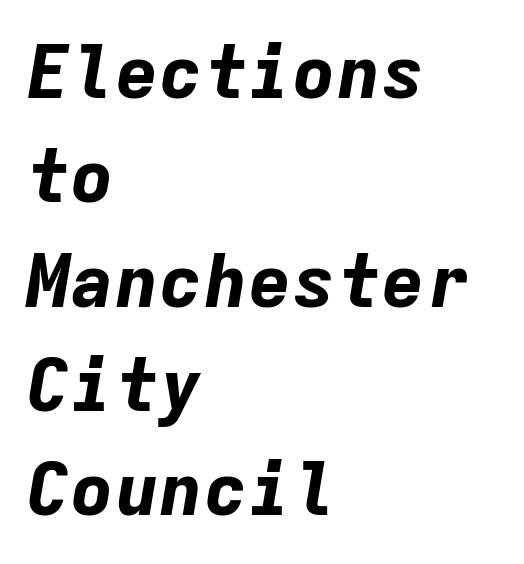
{"italic": "yes", "lean": "right", "slant_degrees": 9, "bold": "yes", "weight": "bold", "width": "normal", "stroke_contrast": "low", "x_height": "medium", "monospaced": "yes", "underline": "no", "align": "left", "line_spacing": "normal", "line_spacing_ratio": 1.41, "letter_spacing": "normal", "letter_spacing_em": 0.0, "glyph_px": 74}
